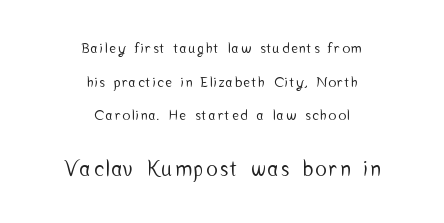
The passage is arranged like a title page — every line centered. The letters in the lower block stand taller than those in the block above. Every stem runs plumb, perpendicular to the baseline. This sample trades compactness for vertical openness between lines. Words float on clear page, feet unadorned.
